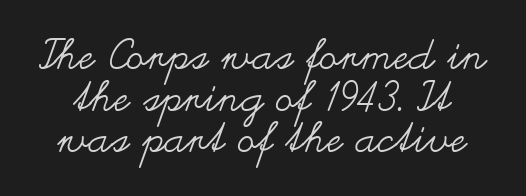
You could not count columns in this text — the font is proportionally spaced. The zone under the glyphs is completely vacant. The rendering keeps characters at their native spacing. Stroke thickness stays within the range of a standard reading face or lighter.
